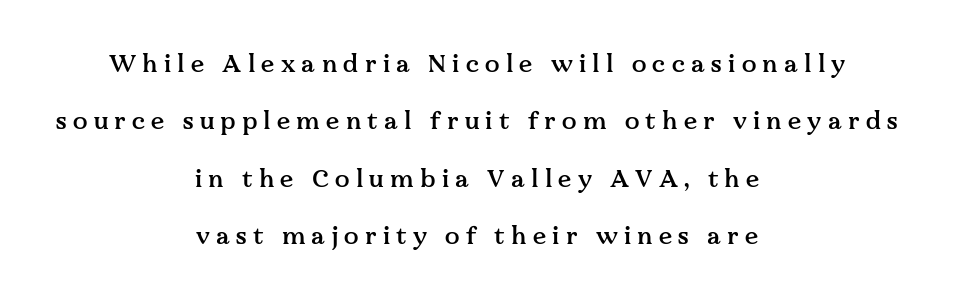
{"italic": "no", "bold": "semi", "underline": "no", "align": "center", "line_spacing": "loose", "line_spacing_ratio": 2.39, "letter_spacing": "wide", "letter_spacing_em": 0.26, "glyph_px": 24}
